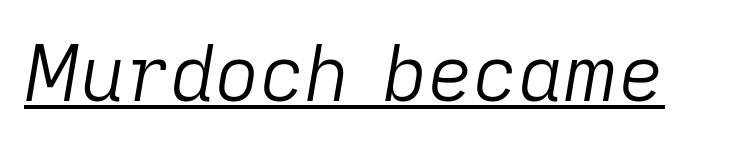
Q: Is the text bold? A: No.
Q: Is the text italic (slanted)? A: Yes, it leans right by about 9 degrees.
Q: Is the text underlined? A: Yes.
Q: Is the spacing between letters normal or unusually wide? A: Normal.
Q: Width (condensed, normal, or wide)? A: Normal.
Q: Stroke contrast? A: Low.
Q: x-height? A: Medium.
Q: Monospaced? A: No.
